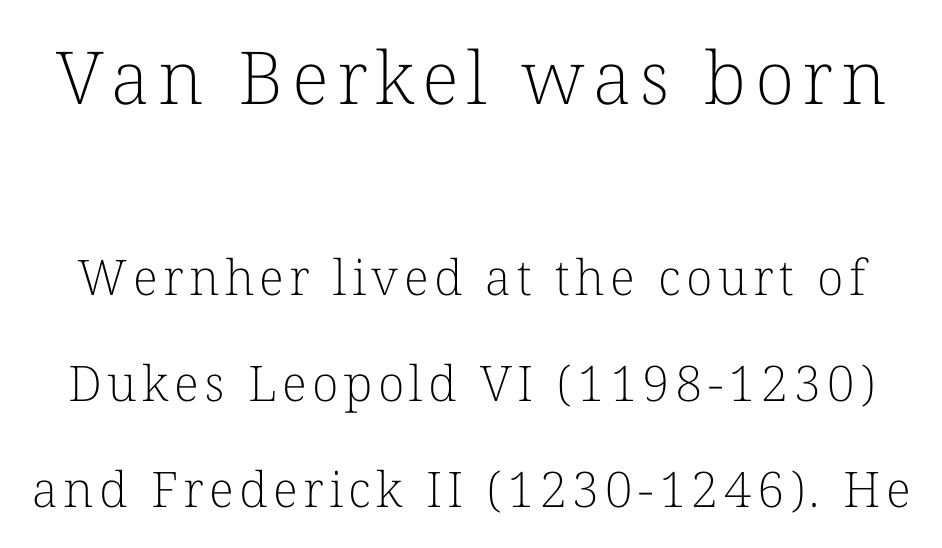
The image shows 73 px light serif type, upright; set loose line spacing (2.17x), not underlined; the first (top) block is 1.49x larger; low stroke contrast and a medium x-height.
